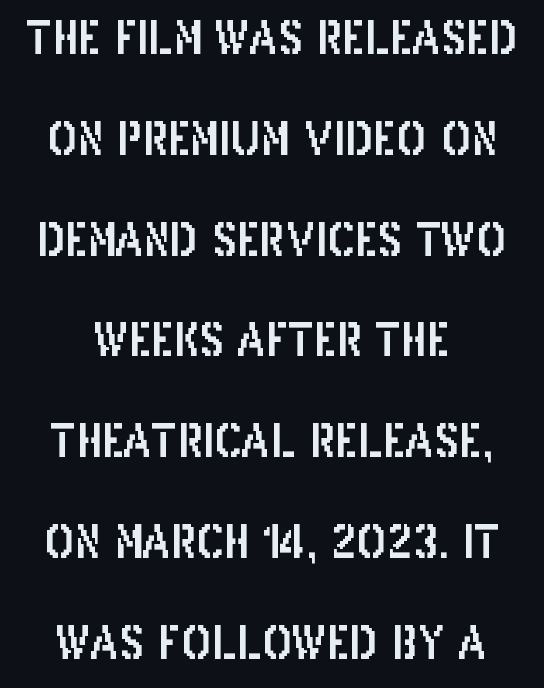
The image shows 45 px condensed sans-serif type, upright; set loose line spacing (2.24x), normal letter spacing, not underlined; low stroke contrast and a large x-height.
